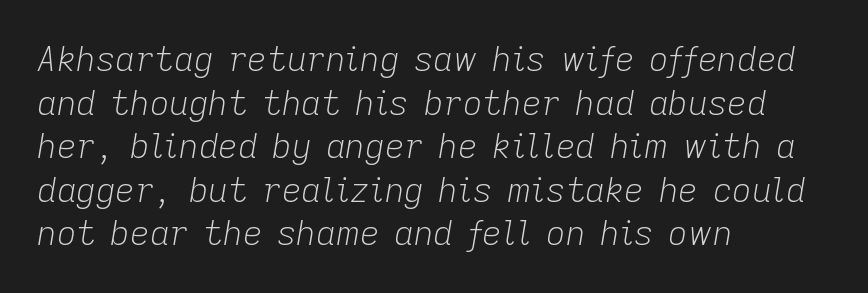
The image shows 34 px light type, italic (leaning right); set left-aligned, normal line spacing (1.28x), normal letter spacing, not underlined; low stroke contrast and a medium x-height.
